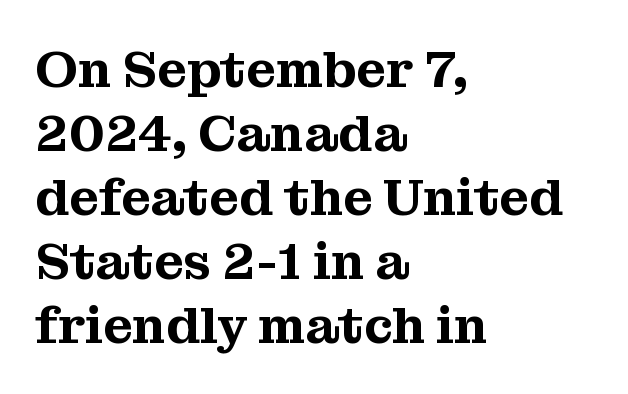
Q: Is the text italic (slanted)? A: No, it is upright.
Q: Is the typeface a serif or a sans-serif typeface? A: Serif.
Q: Is the text underlined? A: No.
Q: How is the paragraph aligned? A: Left-aligned.
Q: Is the spacing between letters normal or unusually wide? A: Normal.
Q: Width (condensed, normal, or wide)? A: Normal.
Q: Stroke contrast? A: Medium.
Q: x-height? A: Medium.
Q: Monospaced? A: No.
